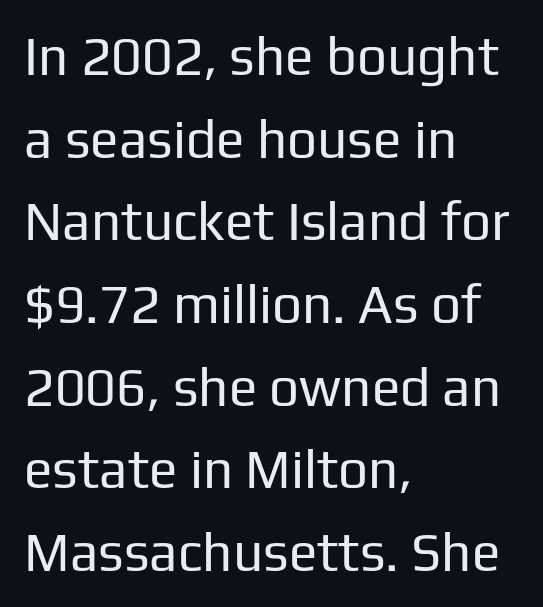
The image shows 53 px regular-weight sans-serif type, upright; set left-aligned, normal line spacing (1.56x), normal letter spacing, not underlined; low stroke contrast and a medium x-height.
